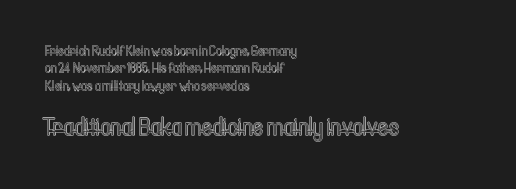
{"italic": "no", "underline": "no", "align": "left", "line_spacing_ratio": 1.24, "letter_spacing": "normal", "letter_spacing_em": 0.0, "larger_block": "second", "size_ratio": 1.79, "glyph_px": 25}
